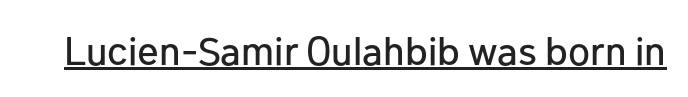
The image shows 40 px sans-serif type, upright; set normal letter spacing, underlined; low stroke contrast and a medium x-height.
